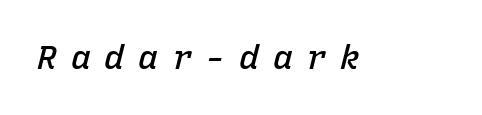
Q: Is the text bold? A: Semi-bold.
Q: Is the text italic (slanted)? A: Yes, it leans right by about 15 degrees.
Q: Is the text underlined? A: No.
Q: Is the spacing between letters normal or unusually wide? A: Unusually wide.
Q: Width (condensed, normal, or wide)? A: Normal.
Q: Stroke contrast? A: Low.
Q: x-height? A: Medium.
Q: Monospaced? A: Yes.
